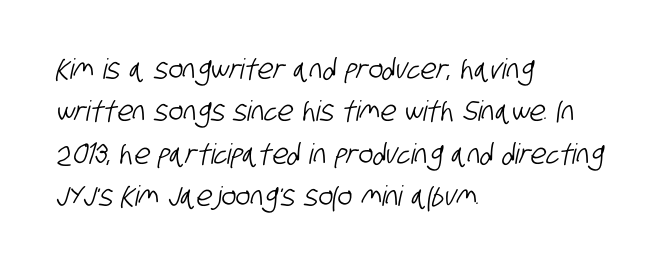
Q: Is the typeface a serif or a sans-serif typeface? A: Sans-serif.
Q: Is the text underlined? A: No.
Q: How is the paragraph aligned? A: Left-aligned.
Q: Is the spacing between letters normal or unusually wide? A: Normal.
Q: Is the spacing between lines tight, normal or loose? A: Normal.
Q: Width (condensed, normal, or wide)? A: Condensed.
Q: Stroke contrast? A: Low.
Q: x-height? A: Large.
Q: Monospaced? A: No.
